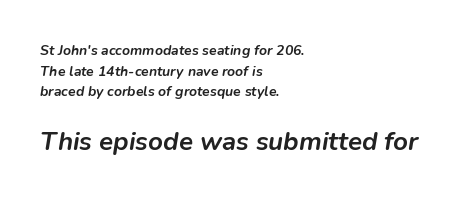
{"italic": "yes", "lean": "right", "slant_degrees": 9, "bold": "yes", "underline": "no", "align": "left", "line_spacing": "normal", "line_spacing_ratio": 1.48, "letter_spacing": "normal", "letter_spacing_em": 0.0, "larger_block": "second", "size_ratio": 1.86, "glyph_px": 26}
